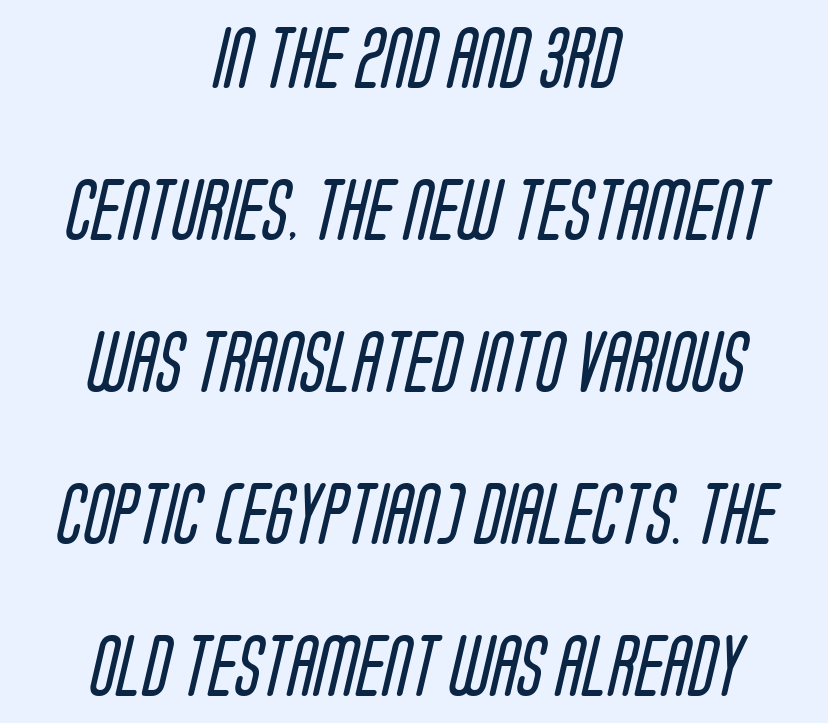
Q: Is the text bold? A: No.
Q: Is the typeface a serif or a sans-serif typeface? A: Sans-serif.
Q: Is the text underlined? A: No.
Q: How is the paragraph aligned? A: Centered.
Q: Is the spacing between letters normal or unusually wide? A: Normal.
Q: Is the spacing between lines tight, normal or loose? A: Loose.
Q: Width (condensed, normal, or wide)? A: Condensed.
Q: Stroke contrast? A: Low.
Q: x-height? A: Large.
Q: Monospaced? A: No.
